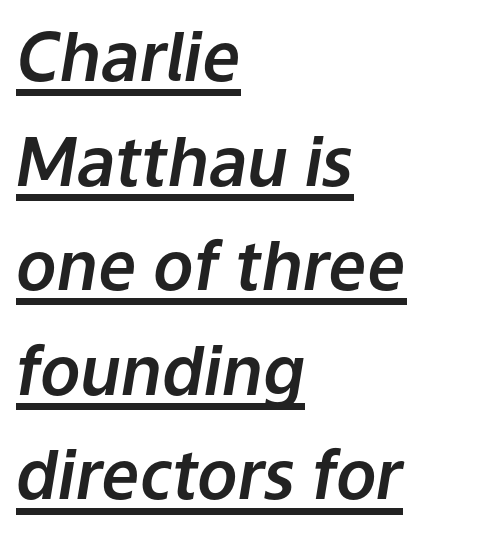
Line starts are locked; line ends wander. Descenders here cross a horizontal rule under the line. Quick note: interline space is typical. Posture: slanted.
